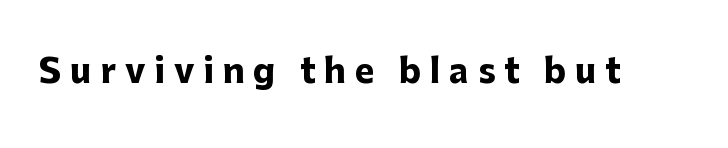
Q: Is the text bold? A: Yes.
Q: Is the text italic (slanted)? A: No, it is upright.
Q: Is the typeface a serif or a sans-serif typeface? A: Sans-serif.
Q: Is the text underlined? A: No.
Q: Is the spacing between letters normal or unusually wide? A: Unusually wide.
Q: Width (condensed, normal, or wide)? A: Normal.
Q: Stroke contrast? A: Low.
Q: x-height? A: Medium.
Q: Monospaced? A: No.
